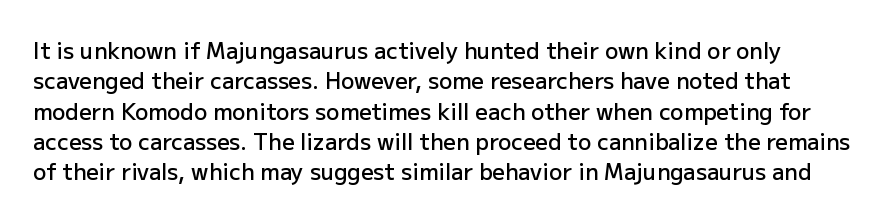
Q: Is the text bold? A: Semi-bold.
Q: Is the text italic (slanted)? A: No, it is upright.
Q: Is the text underlined? A: No.
Q: Is the spacing between letters normal or unusually wide? A: Normal.
Q: Is the spacing between lines tight, normal or loose? A: Normal.
